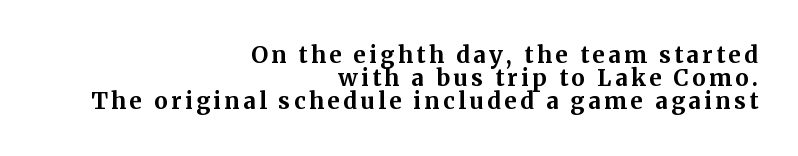
The image shows 23 px bold type, upright; set right-aligned, tight line spacing (1.0x), not underlined.
